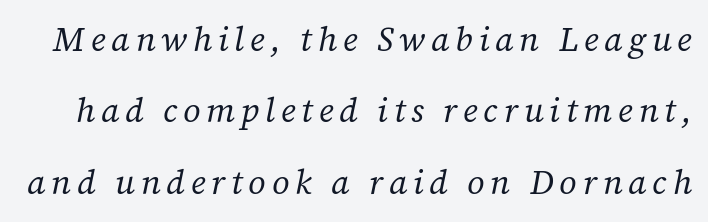
{"serif": "yes", "italic": "yes", "lean": "right", "slant_degrees": 12, "bold": "no", "weight": "regular", "width": "normal", "stroke_contrast": "low", "x_height": "medium", "monospaced": "no", "underline": "no", "line_spacing": "loose", "line_spacing_ratio": 2.1, "glyph_px": 34}
